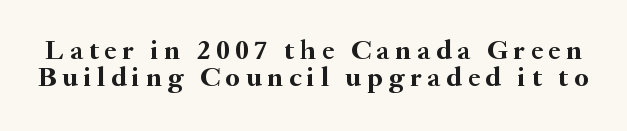
The face used here is rendered with a markedly widened letterfit. Glance below the letters and you will spot only blank space. In terms of weight, the rendering is a true, heavy bold. Designer's note — italics off, roman on. Varying glyph widths throughout — classic text-font behaviour. What kind of face is this? One with serifs.
